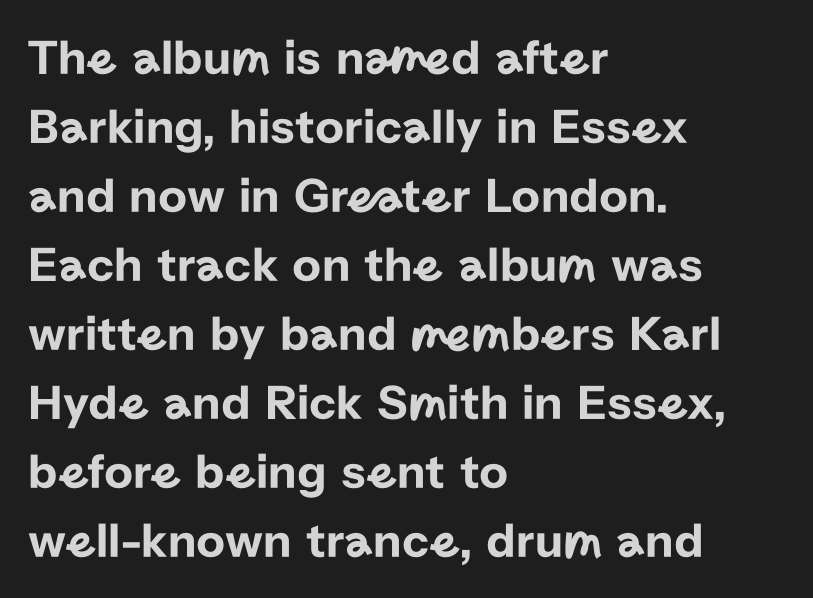
Q: Is the text italic (slanted)? A: No, it is upright.
Q: Is the typeface a serif or a sans-serif typeface? A: Sans-serif.
Q: Is the text underlined? A: No.
Q: How is the paragraph aligned? A: Left-aligned.
Q: Is the spacing between letters normal or unusually wide? A: Normal.
Q: Is the spacing between lines tight, normal or loose? A: Normal.
Q: Width (condensed, normal, or wide)? A: Normal.
Q: Stroke contrast? A: Low.
Q: x-height? A: Medium.
Q: Monospaced? A: No.
